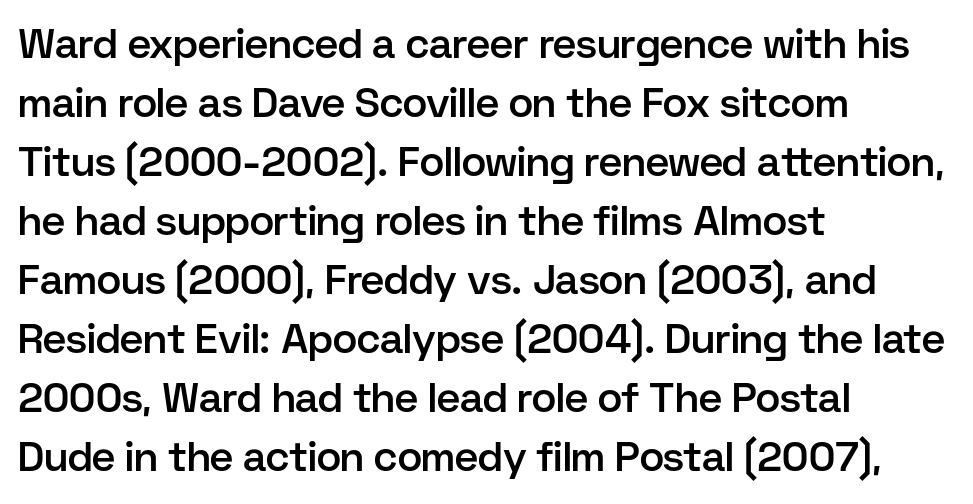
Each row of text sits above clean, open space. Do the characters align in a grid? No, the font is proportional. This is sans-serif lettering, the kind often seen on screens and signage. Regarding leading, the lines here are spaced in the standard way. Layout note: lines flush left. Honestly, the letter spacing is just normal — you wouldn't notice it.
